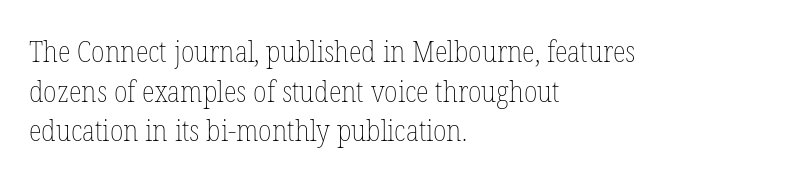
{"italic": "no", "bold": "no", "weight": "thin", "width": "condensed", "stroke_contrast": "low", "x_height": "medium", "monospaced": "no", "underline": "no", "align": "left", "line_spacing": "normal", "line_spacing_ratio": 1.32, "letter_spacing": "normal", "letter_spacing_em": 0.0, "glyph_px": 30}
